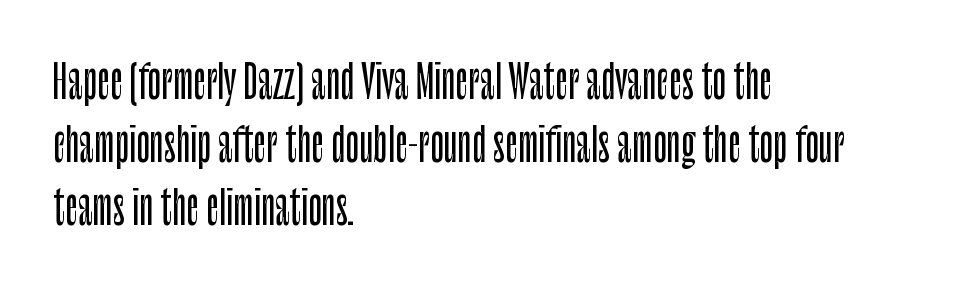
A classic flush-left, rag-right setting is used for this passage. The passage shown is typed in a proportional face where columns would drift. Compared with typical paragraphs, the rows here are spaced about the same. Serif or sans? Sans — the stroke terminals are bare.
